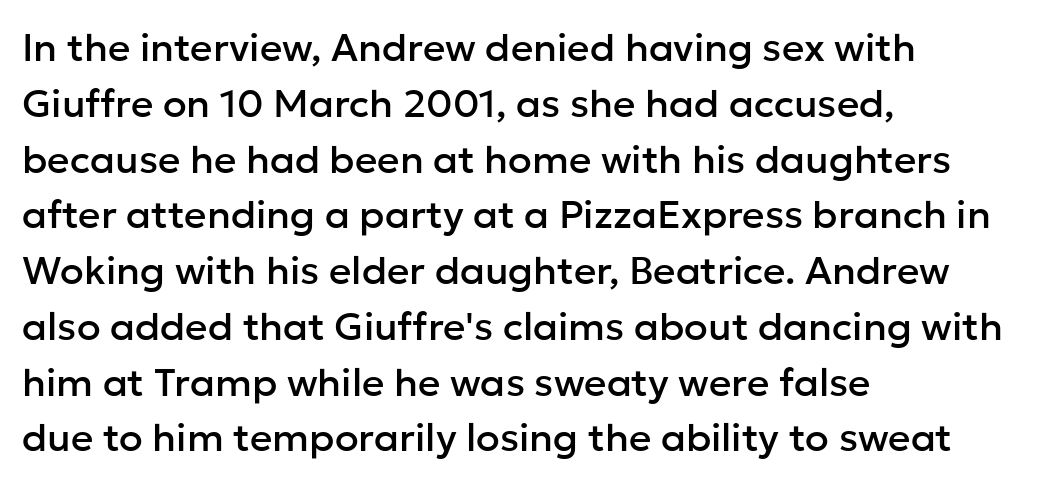
{"serif": "no", "italic": "no", "width": "normal", "stroke_contrast": "low", "x_height": "medium", "monospaced": "no", "underline": "no", "align": "left", "line_spacing": "normal", "line_spacing_ratio": 1.43, "letter_spacing": "normal", "letter_spacing_em": 0.0, "glyph_px": 39}
